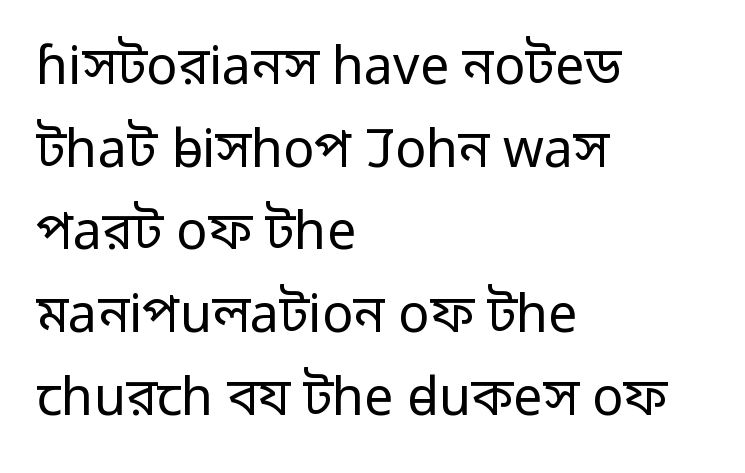
Looks like regular typesetting: each glyph gets only the width it needs. Does the leading feel generous? No, just average. Nothing unusual about the tracking: characters are spaced as the font intends. Rule under the text: the space is simply empty. The typeface chosen for these lines omits serifs.
